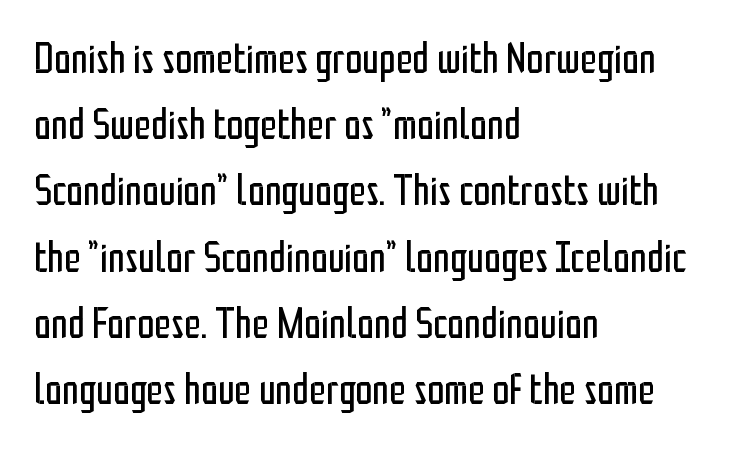
Q: Is the text bold? A: No.
Q: Is the text italic (slanted)? A: No, it is upright.
Q: Is the typeface a serif or a sans-serif typeface? A: Sans-serif.
Q: Is the text underlined? A: No.
Q: How is the paragraph aligned? A: Left-aligned.
Q: Is the spacing between letters normal or unusually wide? A: Normal.
Q: Is the spacing between lines tight, normal or loose? A: Normal.
Q: Width (condensed, normal, or wide)? A: Condensed.
Q: Stroke contrast? A: Low.
Q: x-height? A: Medium.
Q: Monospaced? A: No.
